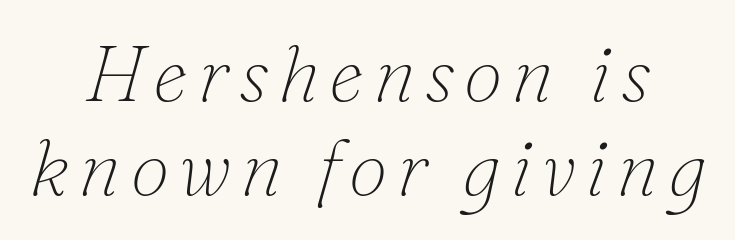
The image shows 79 px thin serif type, italic (leaning right); set centered, line spacing 1.19x, not underlined; low stroke contrast and a small x-height.
